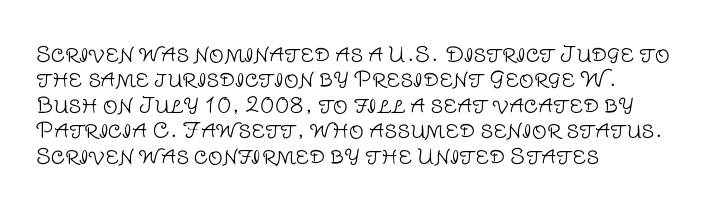
{"bold": "no", "underline": "no", "align": "left", "line_spacing_ratio": 1.21, "letter_spacing": "normal", "letter_spacing_em": 0.0, "glyph_px": 21}
